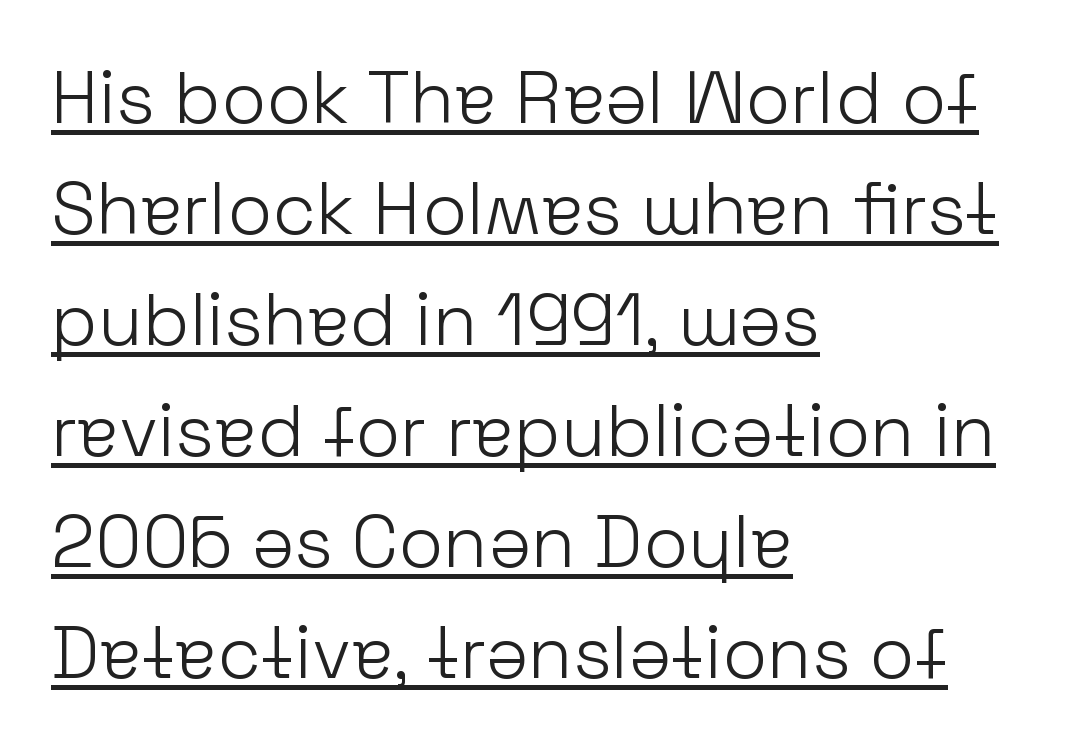
The text was rendered using a sans face with plain stroke endings. Every word sits above its own underline. Quick note: interline space is typical. The strokes are not fattened; the text isn't bold. Think of a printed novel: that variable character pitch is what you see here. It's the straight-up-and-down kind of type.
